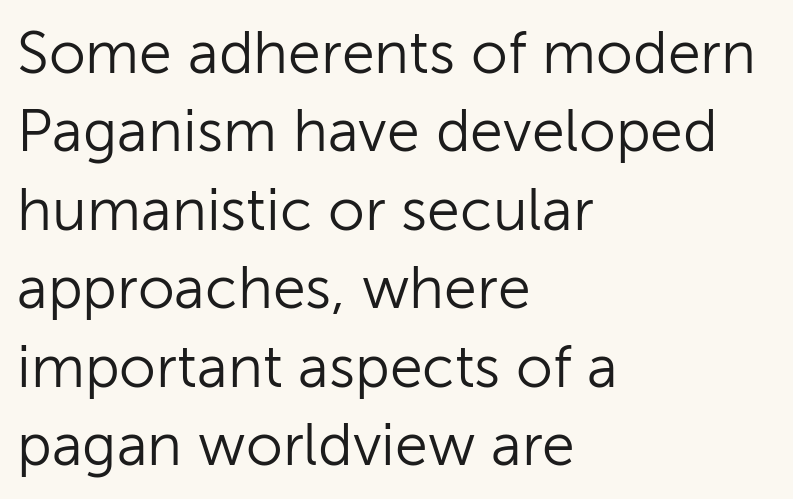
The image shows 59 px light sans-serif type, upright; set left-aligned, normal line spacing (1.33x), normal letter spacing, not underlined; low stroke contrast and a medium x-height.
